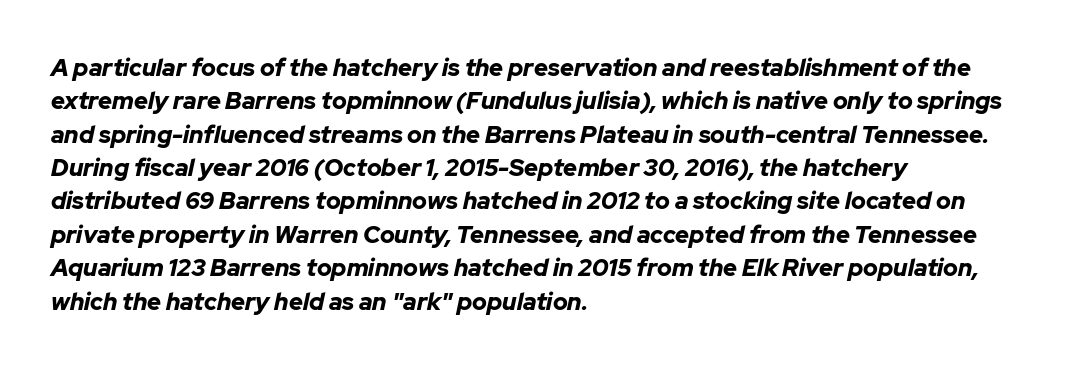
Q: Is the text bold? A: Yes.
Q: Is the text italic (slanted)? A: Yes, it leans right by about 12 degrees.
Q: Is the text underlined? A: No.
Q: How is the paragraph aligned? A: Left-aligned.
Q: Is the spacing between letters normal or unusually wide? A: Normal.
Q: Is the spacing between lines tight, normal or loose? A: Normal.
